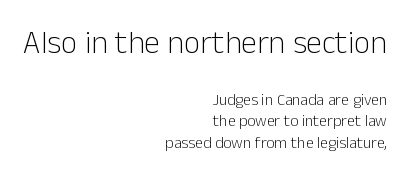
Q: Is the text bold? A: No.
Q: Is the text italic (slanted)? A: No, it is upright.
Q: Is the typeface a serif or a sans-serif typeface? A: Sans-serif.
Q: Is the text underlined? A: No.
Q: How is the paragraph aligned? A: Right-aligned.
Q: Is the spacing between letters normal or unusually wide? A: Normal.
Q: Is the spacing between lines tight, normal or loose? A: Normal.
Q: Which block of text is set in a larger size, the first (top) or the second (bottom)? A: The first (top) one.
Q: Width (condensed, normal, or wide)? A: Normal.
Q: Stroke contrast? A: Low.
Q: x-height? A: Medium.
Q: Monospaced? A: No.
